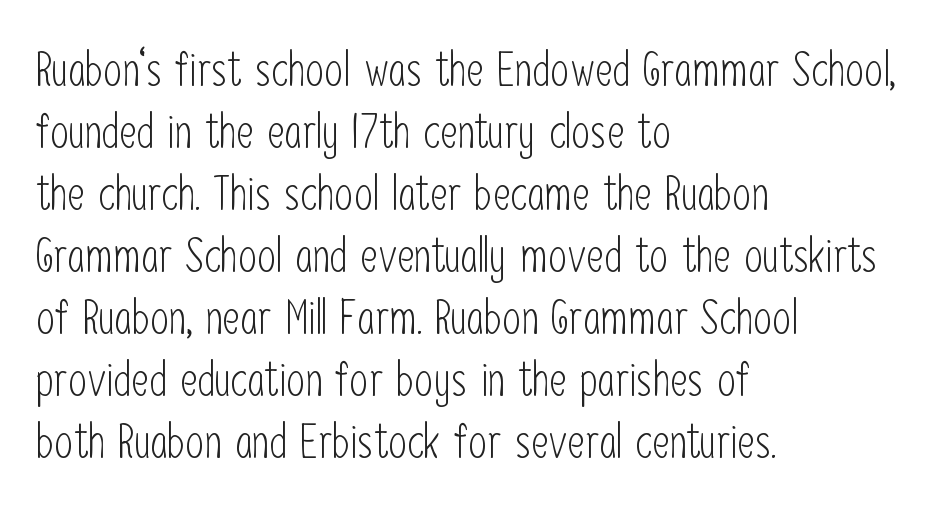
This is roman type, the default non-slanted kind. The setting favours the left margin, as ordinary paragraphs usually do. The weight tops out at a normal text grade. Lines of text with bare space underneath. Proportional: the letters do not fall into vertical columns. Between one letter and the next there's only the usual sliver of space.
